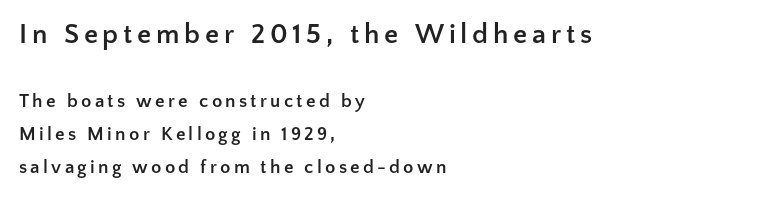
{"serif": "no", "italic": "no", "bold": "yes", "weight": "semibold", "width": "normal", "stroke_contrast": "low", "x_height": "medium", "monospaced": "no", "underline": "no", "align": "left", "line_spacing_ratio": 1.73, "larger_block": "first", "size_ratio": 1.47, "glyph_px": 28}
